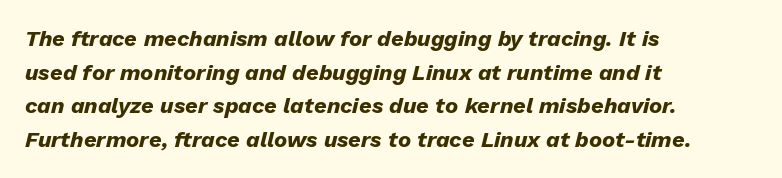
{"italic": "yes", "lean": "right", "slant_degrees": 13, "bold": "yes", "underline": "no", "align": "left", "line_spacing": "normal", "line_spacing_ratio": 1.53, "letter_spacing": "normal", "letter_spacing_em": 0.0, "glyph_px": 22}
